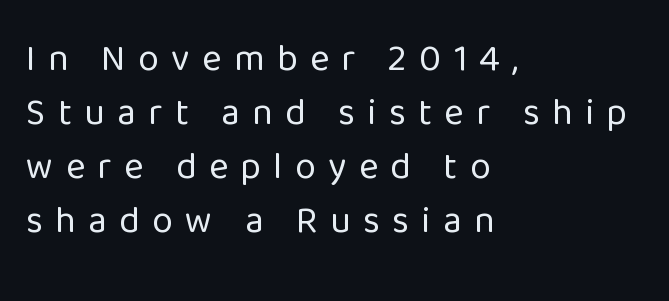
Q: Is the text bold? A: No.
Q: Is the text italic (slanted)? A: No, it is upright.
Q: Is the typeface a serif or a sans-serif typeface? A: Sans-serif.
Q: Is the text underlined? A: No.
Q: How is the paragraph aligned? A: Left-aligned.
Q: Is the spacing between letters normal or unusually wide? A: Unusually wide.
Q: Is the spacing between lines tight, normal or loose? A: Normal.
Q: Width (condensed, normal, or wide)? A: Normal.
Q: Stroke contrast? A: Low.
Q: x-height? A: Medium.
Q: Monospaced? A: No.
